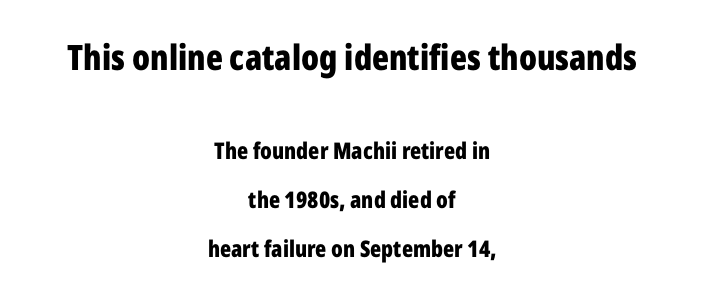
The baseline area is clear. Italic: no, the glyphs are upright roman. The face used here is proportionally spaced, like ordinary book or web type. Visually the block forms a symmetrical silhouette, jagged on both flanks.
